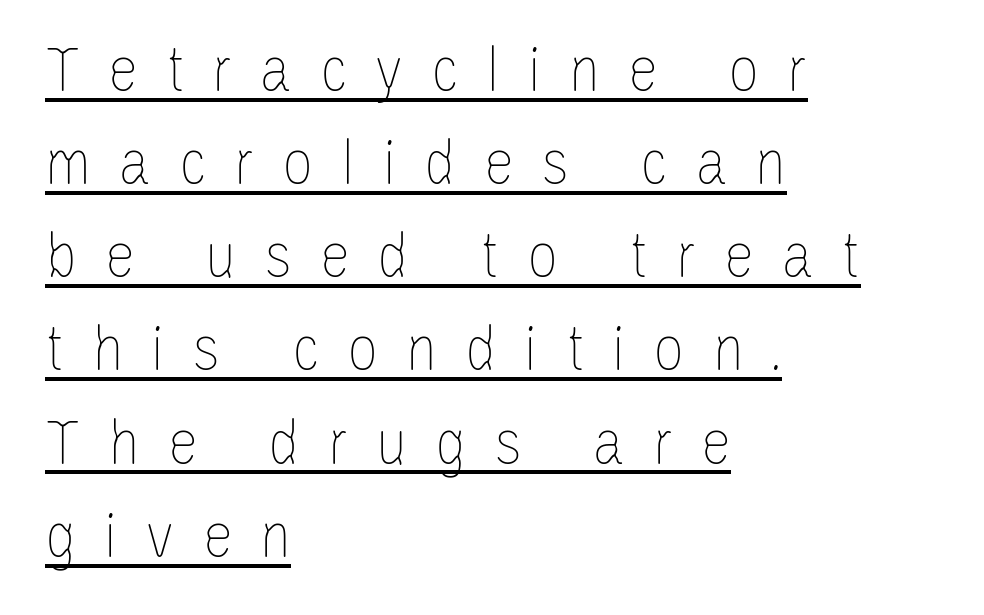
{"italic": "no", "bold": "no", "weight": "thin", "width": "condensed", "stroke_contrast": "low", "x_height": "large", "monospaced": "no", "underline": "yes", "align": "left", "line_spacing": "normal", "line_spacing_ratio": 1.37, "letter_spacing": "wide", "letter_spacing_em": 0.41, "glyph_px": 68}
